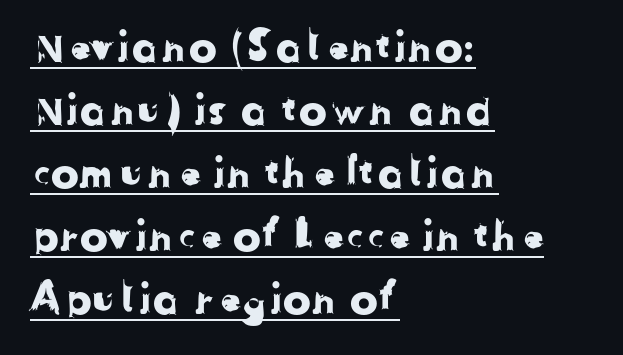
Leading matches the norm, producing a regular column. What decoration does the sample have? An underline. I'd call this a sans setting — the letters go barefoot. A typesetter would call this proportional, since set widths differ per character.
